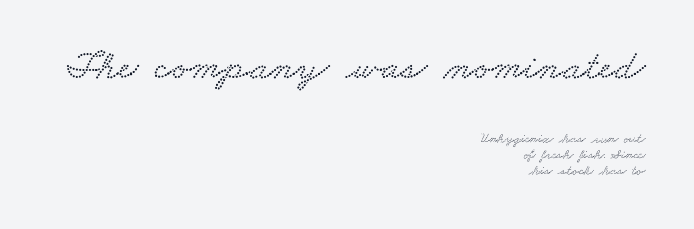
{"width": "wide", "stroke_contrast": "low", "x_height": "small", "monospaced": "no", "underline": "no", "align": "right", "line_spacing_ratio": 1.17, "letter_spacing": "normal", "letter_spacing_em": 0.0, "larger_block": "first", "size_ratio": 3.0, "glyph_px": 42}
